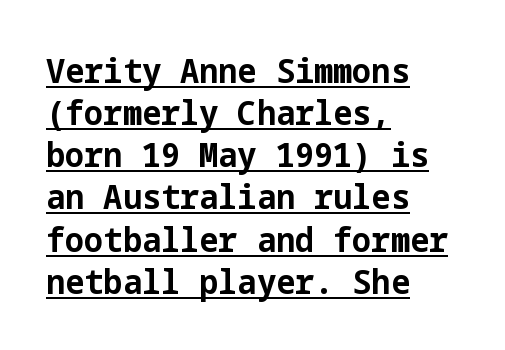
{"serif": "no", "italic": "no", "bold": "yes", "weight": "bold", "width": "normal", "stroke_contrast": "low", "x_height": "medium", "underline": "yes", "align": "left", "line_spacing_ratio": 1.24, "letter_spacing": "normal", "letter_spacing_em": 0.0, "glyph_px": 34}
